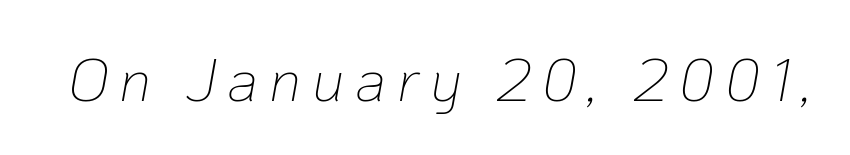
Honestly, there is no underline to notice here at all. Weight: in the light-to-regular range. Do the characters align in a grid? No, the font is proportional. Tall strokes in this sample are angled rather than plumb.
